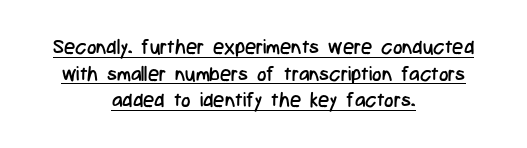
Q: Is the text bold? A: No.
Q: Is the text italic (slanted)? A: No, it is upright.
Q: Is the text underlined? A: Yes.
Q: How is the paragraph aligned? A: Centered.
Q: Is the spacing between letters normal or unusually wide? A: Normal.
Q: Is the spacing between lines tight, normal or loose? A: Normal.
